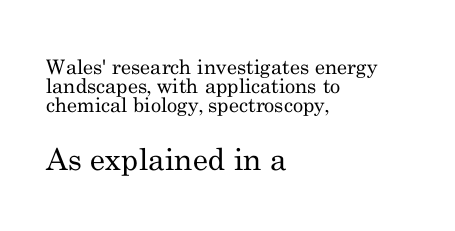
Nobody touched the tracking dial on this one. Here the designer chose a conventional face with non-uniform glyph widths. Which of the two is more prominent by size? The second, at the bottom. A serif font was chosen for this passage. Glance below the letters and you will spot only blank space.
